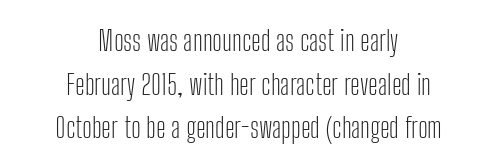
This is sans-serif lettering, the kind often seen on screens and signage. No extra tracking has been applied to these lines. Ink coverage per letter is moderate at most. The words here are not underlined. Italic? Not at all — the glyphs are vertical. Spacing verdict: proportional, widths tailored to each character.
